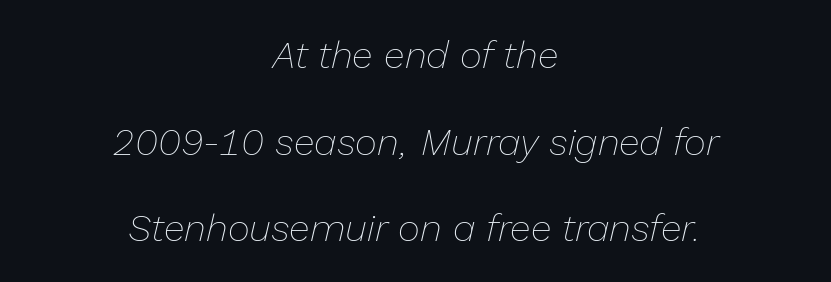
The image shows 38 px thin type, italic (leaning right); set centered, loose line spacing (2.28x), normal letter spacing, not underlined; low stroke contrast and a medium x-height.
